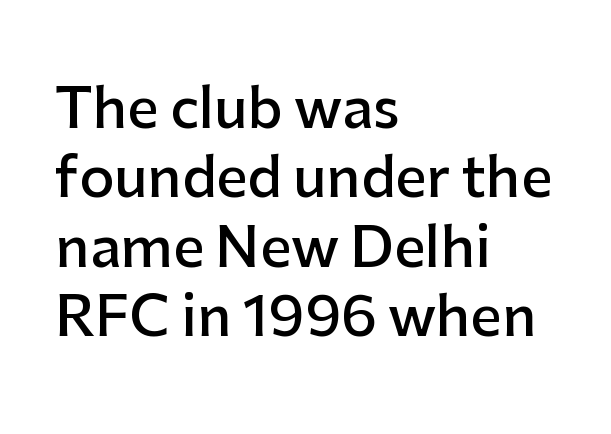
The image shows 55 px semibold sans-serif type, upright; set left-aligned, normal line spacing (1.26x), normal letter spacing, not underlined; low stroke contrast and a medium x-height.
